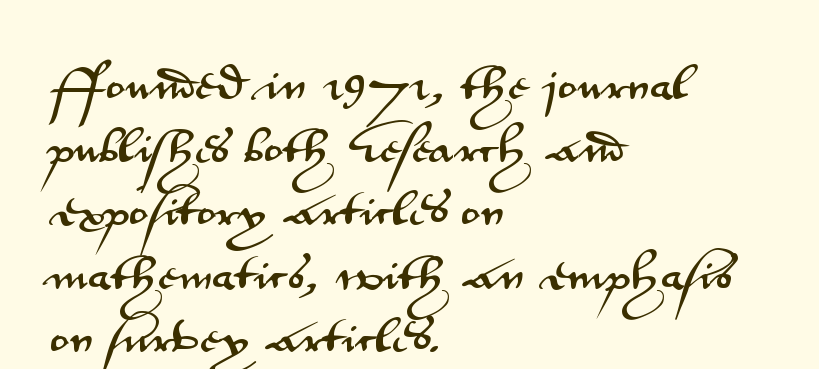
Q: Is the text italic (slanted)? A: Yes.
Q: Is the typeface a serif or a sans-serif typeface? A: Sans-serif.
Q: Is the text underlined? A: No.
Q: How is the paragraph aligned? A: Left-aligned.
Q: Is the spacing between letters normal or unusually wide? A: Normal.
Q: Is the spacing between lines tight, normal or loose? A: Normal.
Q: Width (condensed, normal, or wide)? A: Wide.
Q: Stroke contrast? A: Medium.
Q: x-height? A: Small.
Q: Monospaced? A: No.
